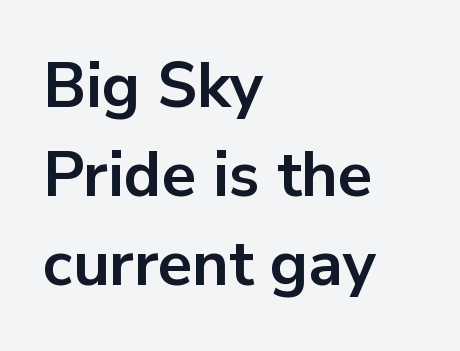
The image shows 63 px bold sans-serif type, upright; set left-aligned, normal line spacing (1.41x), normal letter spacing, not underlined; low stroke contrast and a medium x-height.
